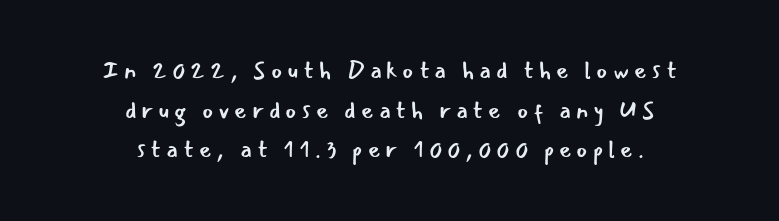
Q: Is the text bold? A: No.
Q: Is the text italic (slanted)? A: No, it is upright.
Q: Is the text underlined? A: No.
Q: How is the paragraph aligned? A: Centered.
Q: Is the spacing between letters normal or unusually wide? A: Unusually wide.
Q: Is the spacing between lines tight, normal or loose? A: Normal.
